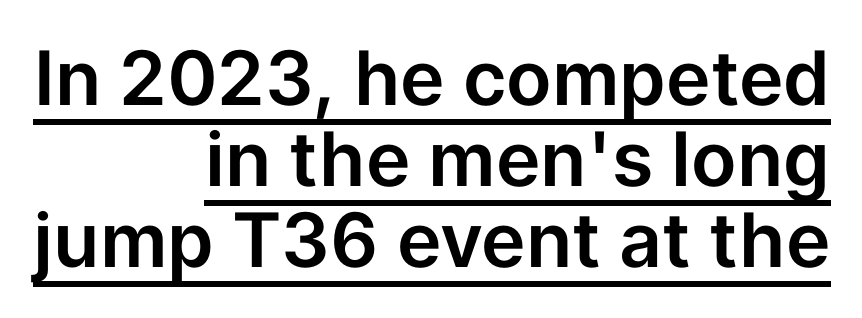
{"serif": "no", "italic": "no", "width": "normal", "stroke_contrast": "low", "x_height": "medium", "monospaced": "no", "underline": "yes", "align": "right", "line_spacing": "tight", "line_spacing_ratio": 1.08, "letter_spacing": "normal", "letter_spacing_em": 0.0, "glyph_px": 75}
